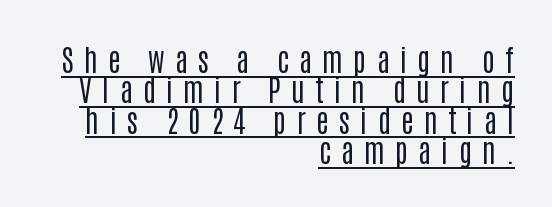
Q: Is the text bold? A: No.
Q: Is the text italic (slanted)? A: No, it is upright.
Q: Is the typeface a serif or a sans-serif typeface? A: Sans-serif.
Q: Is the text underlined? A: Yes.
Q: How is the paragraph aligned? A: Right-aligned.
Q: Is the spacing between letters normal or unusually wide? A: Unusually wide.
Q: Is the spacing between lines tight, normal or loose? A: Tight.
Q: Width (condensed, normal, or wide)? A: Condensed.
Q: Stroke contrast? A: Low.
Q: x-height? A: Large.
Q: Monospaced? A: No.
